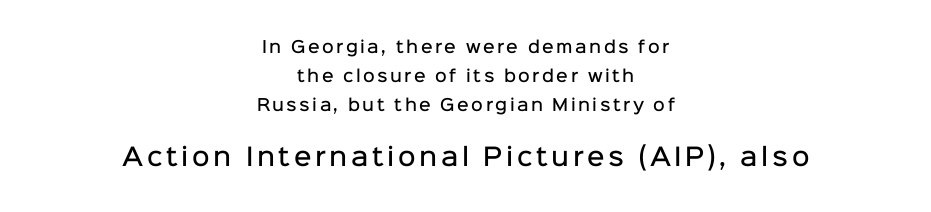
Q: Is the text bold? A: Semi-bold.
Q: Is the text italic (slanted)? A: No, it is upright.
Q: Is the text underlined? A: No.
Q: How is the paragraph aligned? A: Centered.
Q: Which block of text is set in a larger size, the first (top) or the second (bottom)? A: The second (bottom) one.
